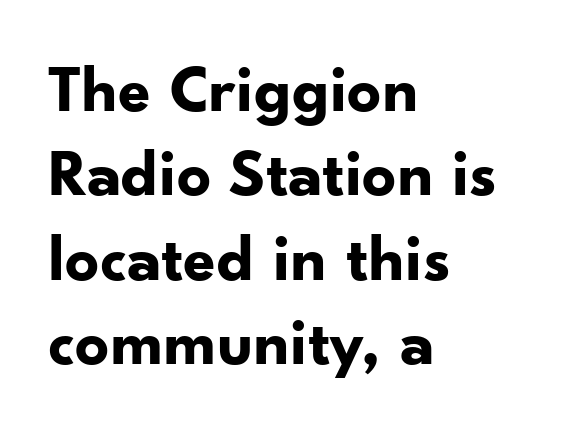
These lines carry a lot of weight — the face is fully bold. Short and long lines alike share a common starting point at left. Each letter keeps its own natural width here, so spacing adapts to shape. Interline gaps are of average width in this sample. Letterform terminals end flat and unadorned throughout the passage.
